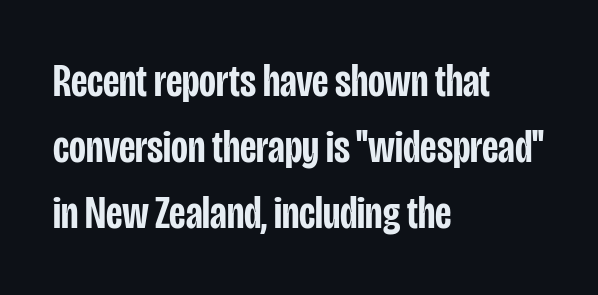
Q: Is the text bold? A: Semi-bold.
Q: Is the text italic (slanted)? A: No, it is upright.
Q: Is the typeface a serif or a sans-serif typeface? A: Sans-serif.
Q: Is the text underlined? A: No.
Q: How is the paragraph aligned? A: Left-aligned.
Q: Is the spacing between letters normal or unusually wide? A: Normal.
Q: Is the spacing between lines tight, normal or loose? A: Normal.
Q: Width (condensed, normal, or wide)? A: Condensed.
Q: Stroke contrast? A: Low.
Q: x-height? A: Large.
Q: Monospaced? A: No.
